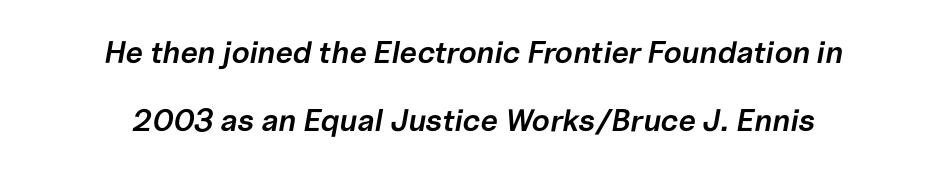
Q: Is the text bold? A: Semi-bold.
Q: Is the text italic (slanted)? A: Yes, it leans right by about 10 degrees.
Q: Is the text underlined? A: No.
Q: How is the paragraph aligned? A: Centered.
Q: Is the spacing between letters normal or unusually wide? A: Normal.
Q: Is the spacing between lines tight, normal or loose? A: Loose.
Q: Width (condensed, normal, or wide)? A: Normal.
Q: Stroke contrast? A: Low.
Q: x-height? A: Medium.
Q: Monospaced? A: No.
